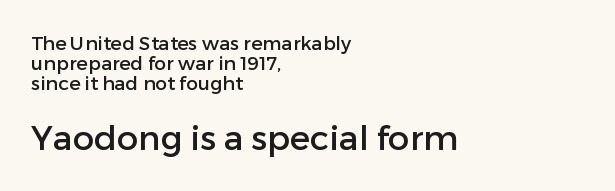
Is the letter spacing exaggerated? No — it looks like the ordinary default. The lines are quadded left. Bare-footed words on every line. Tall strokes in this sample are plumb rather than angled. A typesetter would call this proportional, since set widths differ per character. The type family on display is of the sans-serif kind.
